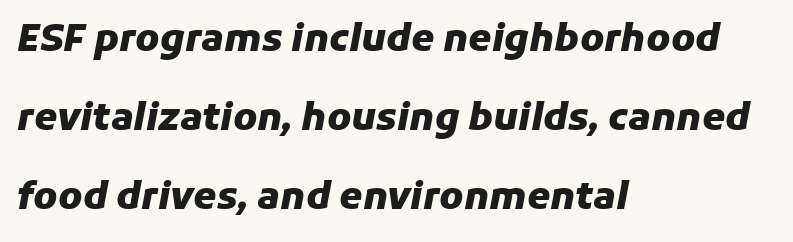
{"italic": "yes", "lean": "right", "slant_degrees": 11, "bold": "yes", "weight": "heavy", "width": "normal", "stroke_contrast": "low", "x_height": "medium", "monospaced": "no", "underline": "no", "align": "left", "line_spacing": "loose", "line_spacing_ratio": 2.14, "letter_spacing": "normal", "letter_spacing_em": 0.0, "glyph_px": 37}
